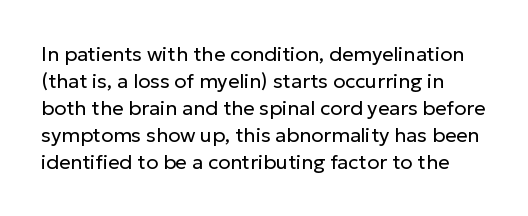
Q: Is the text bold? A: No.
Q: Is the text italic (slanted)? A: No, it is upright.
Q: Is the text underlined? A: No.
Q: Is the spacing between letters normal or unusually wide? A: Normal.
Q: Is the spacing between lines tight, normal or loose? A: Normal.
